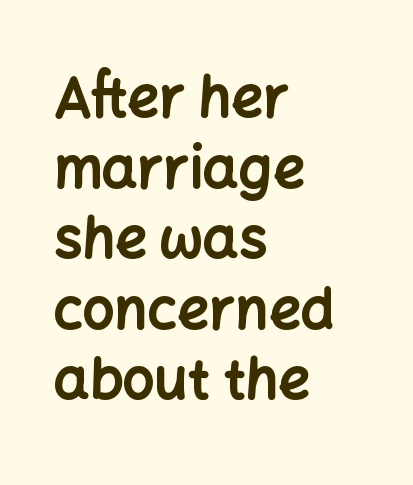
The image shows 56 px bold sans-serif type, upright; set left-aligned, normal line spacing (1.26x), normal letter spacing, not underlined; low stroke contrast and a medium x-height.
